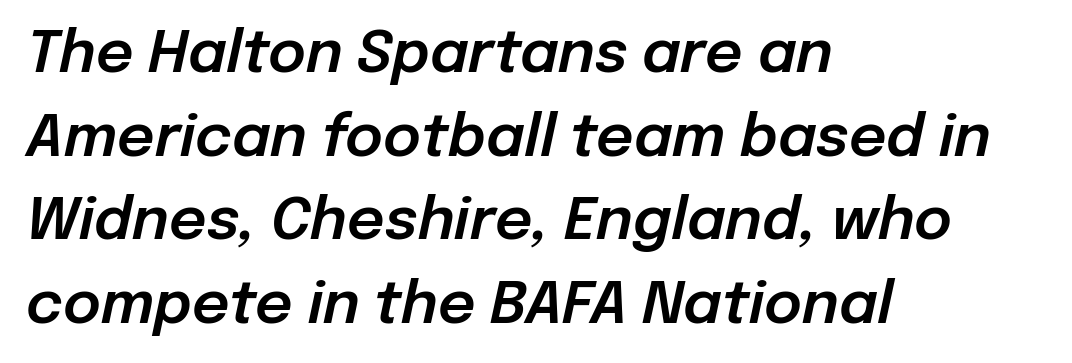
{"italic": "yes", "lean": "right", "slant_degrees": 12, "width": "normal", "stroke_contrast": "low", "x_height": "medium", "monospaced": "no", "underline": "no", "align": "left", "line_spacing": "normal", "line_spacing_ratio": 1.44, "letter_spacing": "normal", "letter_spacing_em": 0.0, "glyph_px": 58}
